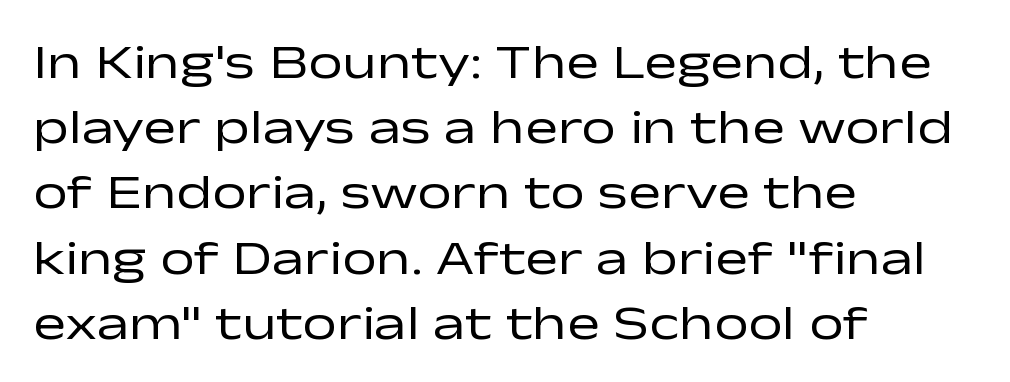
Normally led — the rows are evenly, conventionally spaced. Stems and bowls with no extra thickness — not bold. Posture: straight, roman, zero tilt. Does the type have serifs? No, each stem ends abruptly. Students, note that the glyphs here touch the page at normal intervals.
